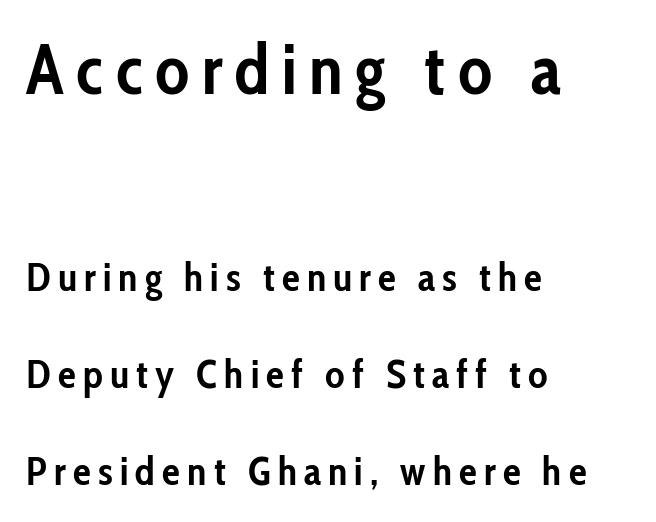
{"serif": "no", "italic": "no", "bold": "yes", "weight": "semibold", "width": "condensed", "stroke_contrast": "low", "x_height": "medium", "monospaced": "no", "underline": "no", "align": "left", "line_spacing": "loose", "line_spacing_ratio": 2.43, "larger_block": "first", "size_ratio": 1.75, "glyph_px": 70}
